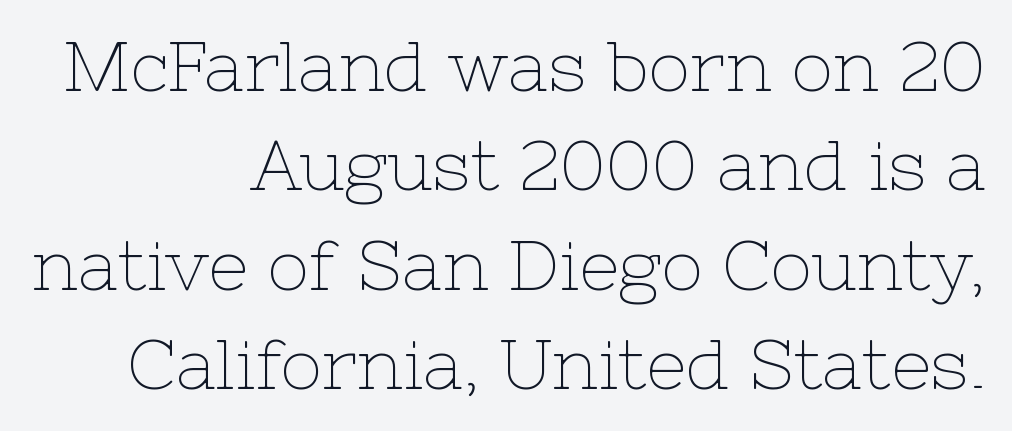
Q: Is the text bold? A: No.
Q: Is the text italic (slanted)? A: No, it is upright.
Q: Is the typeface a serif or a sans-serif typeface? A: Serif.
Q: Is the text underlined? A: No.
Q: How is the paragraph aligned? A: Right-aligned.
Q: Is the spacing between letters normal or unusually wide? A: Normal.
Q: Is the spacing between lines tight, normal or loose? A: Normal.
Q: Width (condensed, normal, or wide)? A: Normal.
Q: Stroke contrast? A: Low.
Q: x-height? A: Medium.
Q: Monospaced? A: No.
